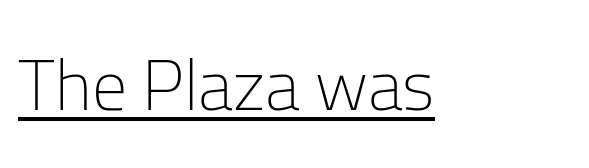
{"serif": "no", "italic": "no", "bold": "no", "weight": "light", "width": "normal", "stroke_contrast": "low", "x_height": "medium", "monospaced": "no", "underline": "yes", "letter_spacing": "normal", "letter_spacing_em": 0.0, "glyph_px": 70}
